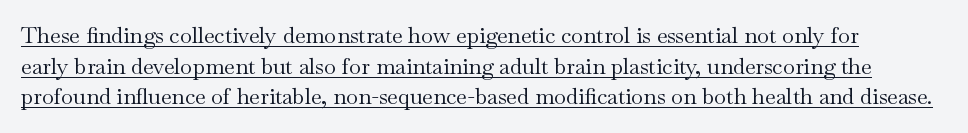
The image shows 22 px text type, upright; set normal line spacing (1.39x), normal letter spacing, underlined.
